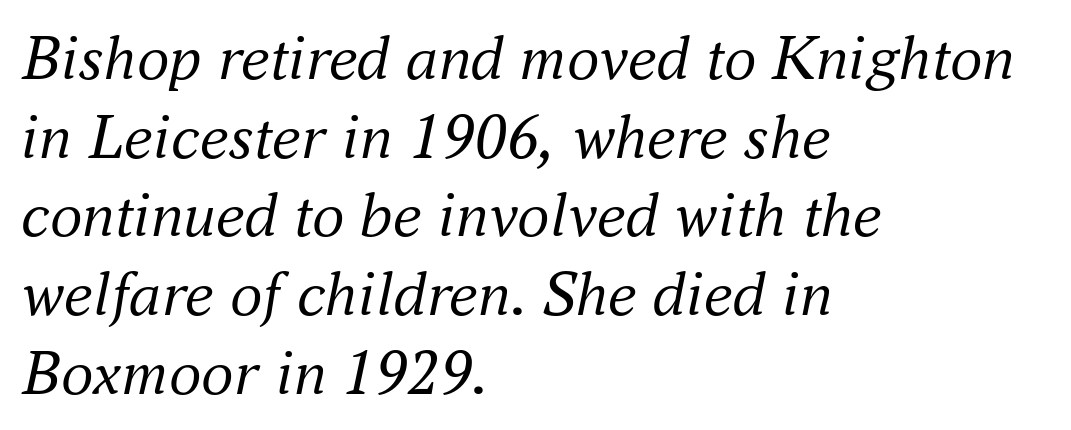
{"serif": "yes", "italic": "yes", "lean": "right", "slant_degrees": 16, "bold": "no", "weight": "regular", "width": "normal", "stroke_contrast": "medium", "x_height": "small", "monospaced": "no", "underline": "no", "align": "left", "line_spacing_ratio": 1.21, "letter_spacing": "normal", "letter_spacing_em": 0.0, "glyph_px": 65}
